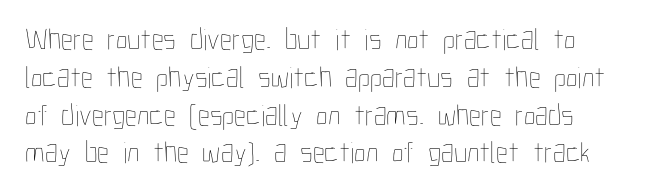
{"italic": "no", "bold": "no", "weight": "thin", "width": "condensed", "stroke_contrast": "low", "x_height": "medium", "monospaced": "no", "underline": "no", "line_spacing": "normal", "line_spacing_ratio": 1.26, "letter_spacing": "normal", "letter_spacing_em": 0.0, "glyph_px": 30}
